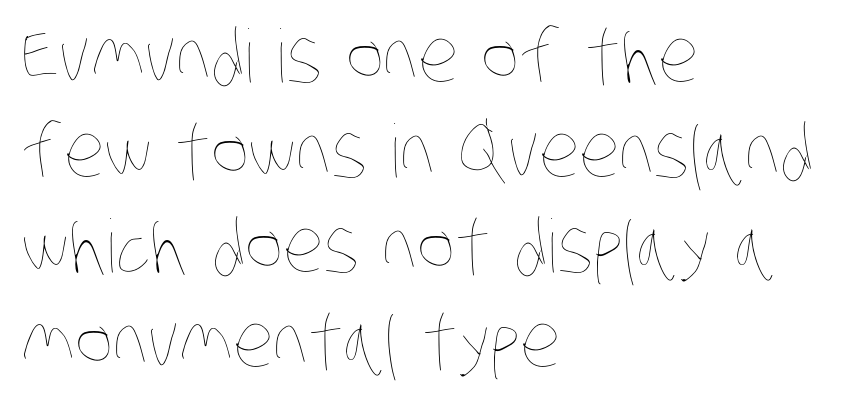
Q: Is the text bold? A: No.
Q: Is the text underlined? A: No.
Q: How is the paragraph aligned? A: Left-aligned.
Q: Is the spacing between letters normal or unusually wide? A: Normal.
Q: Is the spacing between lines tight, normal or loose? A: Normal.
Q: Width (condensed, normal, or wide)? A: Condensed.
Q: Stroke contrast? A: Low.
Q: x-height? A: Large.
Q: Monospaced? A: No.
